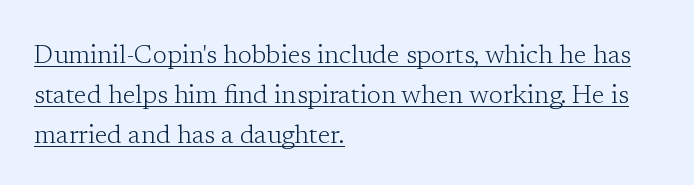
The image shows 26 px text type, upright; set left-aligned, normal line spacing (1.54x), normal letter spacing, underlined.
